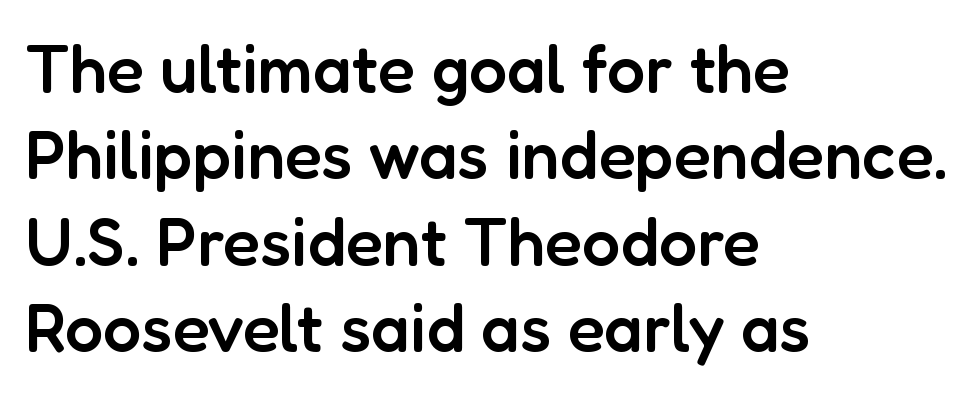
The image shows 68 px semibold sans-serif type, upright; set left-aligned, normal line spacing (1.27x), normal letter spacing, not underlined; low stroke contrast and a medium x-height.
